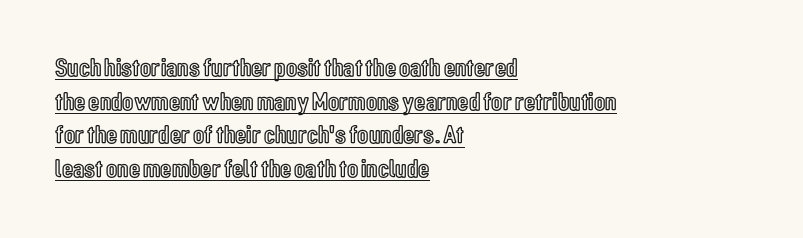
The image shows 26 px text type, upright; set left-aligned, normal line spacing (1.29x), normal letter spacing, underlined.
